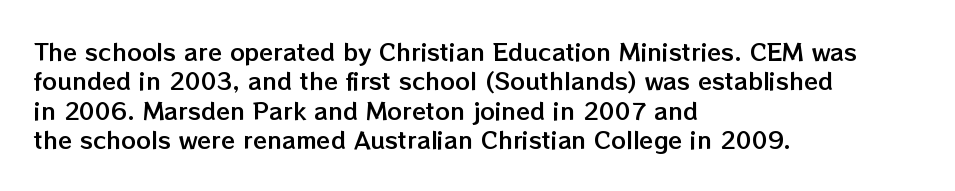
One-word summary of the alignment: left. Posture: vertical. The tracking reads as untouched default to a designer's eye. Each row of text sits above clean, open space. Does the leading feel generous? No, just average.
